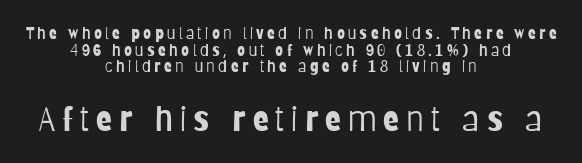
Centered paragraph, ragged on both sides. Each stroke keeps to a modest, everyday thickness or less. Students, note that the glyphs here are deliberately spaced far apart. Words float on clear page, feet unadorned. Serifs: no, the terminals of the letterforms are clean.
